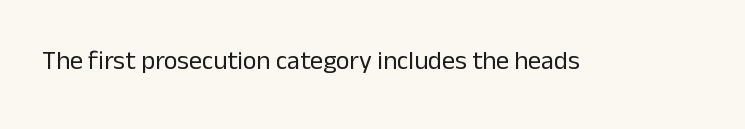
{"italic": "no", "bold": "no", "underline": "no", "letter_spacing": "normal", "letter_spacing_em": 0.0, "glyph_px": 26}
